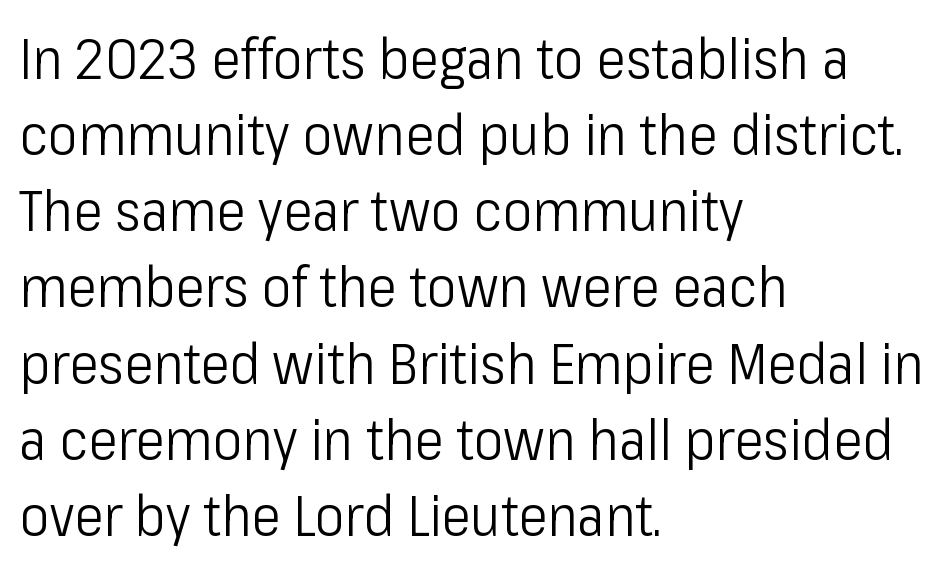
Q: Is the text bold? A: No.
Q: Is the text italic (slanted)? A: No, it is upright.
Q: Is the typeface a serif or a sans-serif typeface? A: Sans-serif.
Q: Is the text underlined? A: No.
Q: How is the paragraph aligned? A: Left-aligned.
Q: Is the spacing between letters normal or unusually wide? A: Normal.
Q: Is the spacing between lines tight, normal or loose? A: Normal.
Q: Width (condensed, normal, or wide)? A: Condensed.
Q: Stroke contrast? A: Low.
Q: x-height? A: Medium.
Q: Monospaced? A: No.
